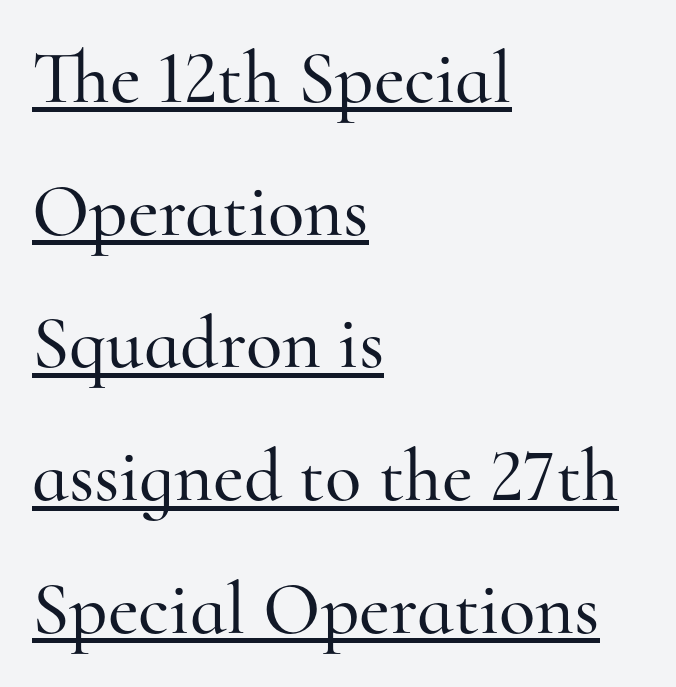
Q: Is the text italic (slanted)? A: No, it is upright.
Q: Is the typeface a serif or a sans-serif typeface? A: Serif.
Q: Is the text underlined? A: Yes.
Q: How is the paragraph aligned? A: Left-aligned.
Q: Is the spacing between letters normal or unusually wide? A: Normal.
Q: Width (condensed, normal, or wide)? A: Normal.
Q: Stroke contrast? A: High.
Q: x-height? A: Small.
Q: Monospaced? A: No.
